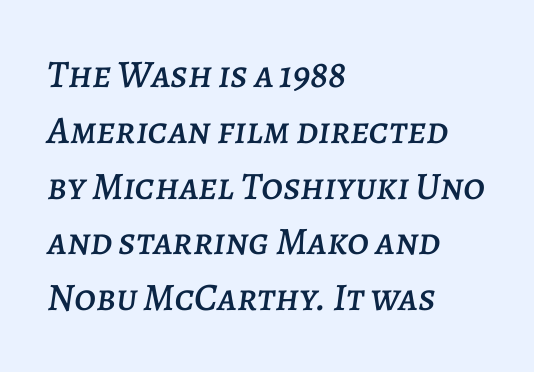
The image shows 39 px text type, italic (leaning right); set left-aligned, normal line spacing (1.43x), normal letter spacing, not underlined; low stroke contrast and a large x-height.
